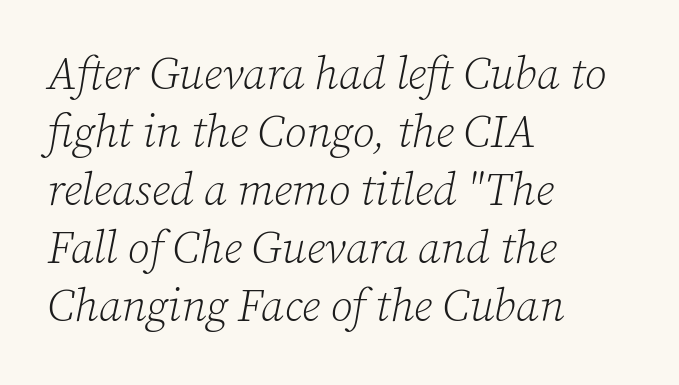
Q: Is the text bold? A: No.
Q: Is the text italic (slanted)? A: Yes, it leans right by about 12 degrees.
Q: Is the typeface a serif or a sans-serif typeface? A: Serif.
Q: Is the text underlined? A: No.
Q: How is the paragraph aligned? A: Left-aligned.
Q: Is the spacing between letters normal or unusually wide? A: Normal.
Q: Is the spacing between lines tight, normal or loose? A: Normal.
Q: Width (condensed, normal, or wide)? A: Normal.
Q: Stroke contrast? A: Low.
Q: x-height? A: Medium.
Q: Monospaced? A: No.
